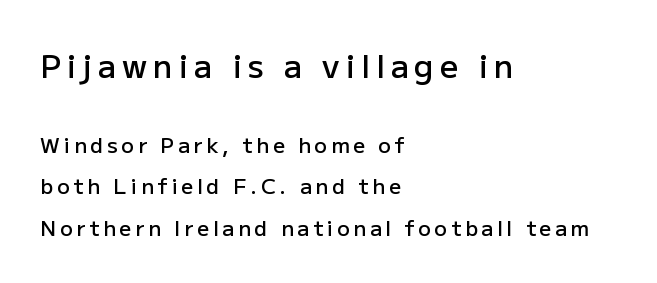
{"serif": "no", "italic": "no", "bold": "semi", "weight": "semibold", "width": "normal", "stroke_contrast": "low", "x_height": "medium", "monospaced": "no", "underline": "no", "align": "left", "line_spacing": "loose", "line_spacing_ratio": 1.96, "larger_block": "first", "size_ratio": 1.52, "glyph_px": 32}
